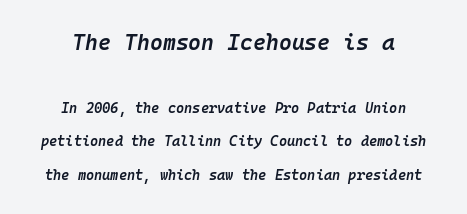
{"italic": "yes", "lean": "right", "slant_degrees": 10, "bold": "semi", "underline": "no", "align": "center", "line_spacing": "loose", "line_spacing_ratio": 2.41, "letter_spacing": "normal", "letter_spacing_em": 0.0, "larger_block": "first", "size_ratio": 1.57, "glyph_px": 22}
